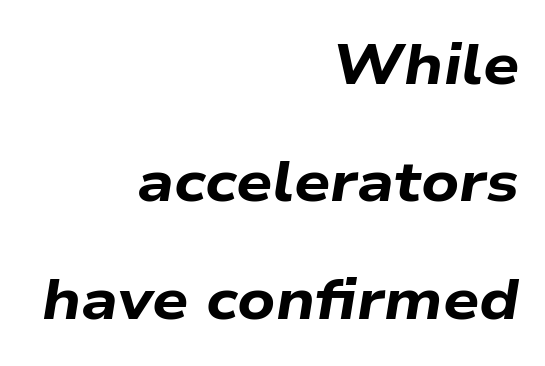
{"italic": "yes", "lean": "right", "slant_degrees": 9, "bold": "yes", "weight": "bold", "width": "wide", "stroke_contrast": "low", "x_height": "medium", "monospaced": "no", "underline": "no", "align": "right", "line_spacing": "loose", "line_spacing_ratio": 2.06, "letter_spacing": "normal", "letter_spacing_em": 0.0, "glyph_px": 57}
